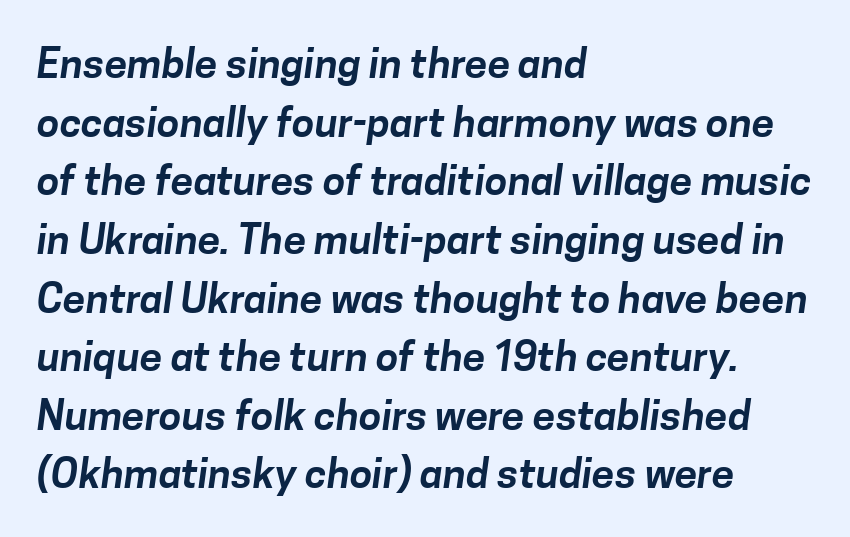
Q: Is the typeface a serif or a sans-serif typeface? A: Sans-serif.
Q: Is the text underlined? A: No.
Q: How is the paragraph aligned? A: Left-aligned.
Q: Is the spacing between letters normal or unusually wide? A: Normal.
Q: Is the spacing between lines tight, normal or loose? A: Normal.
Q: Width (condensed, normal, or wide)? A: Normal.
Q: Stroke contrast? A: Low.
Q: x-height? A: Medium.
Q: Monospaced? A: No.
